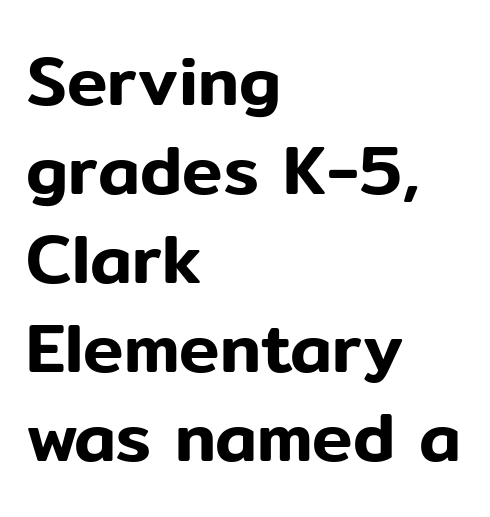
{"serif": "no", "italic": "no", "width": "normal", "stroke_contrast": "low", "x_height": "medium", "monospaced": "no", "underline": "no", "align": "left", "line_spacing": "normal", "line_spacing_ratio": 1.31, "letter_spacing": "normal", "letter_spacing_em": 0.0, "glyph_px": 68}
